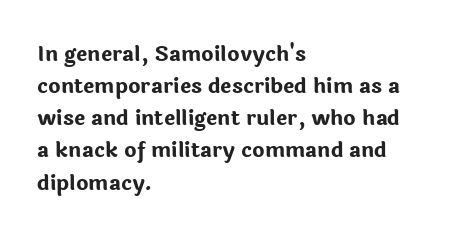
Q: Is the text bold? A: Yes.
Q: Is the text italic (slanted)? A: No, it is upright.
Q: Is the text underlined? A: No.
Q: How is the paragraph aligned? A: Left-aligned.
Q: Is the spacing between letters normal or unusually wide? A: Normal.
Q: Is the spacing between lines tight, normal or loose? A: Normal.
